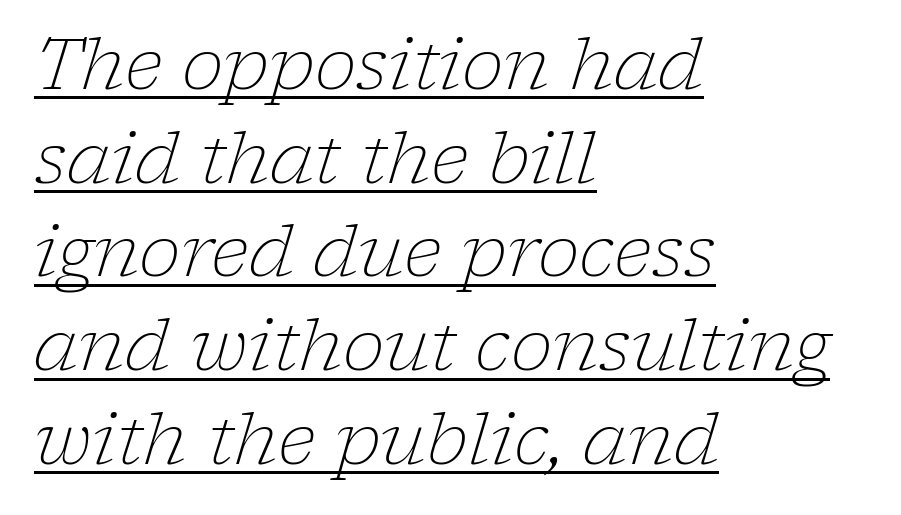
The image shows 71 px light serif type, italic (leaning right); set left-aligned, normal line spacing (1.32x), normal letter spacing, underlined; low stroke contrast and a medium x-height.
